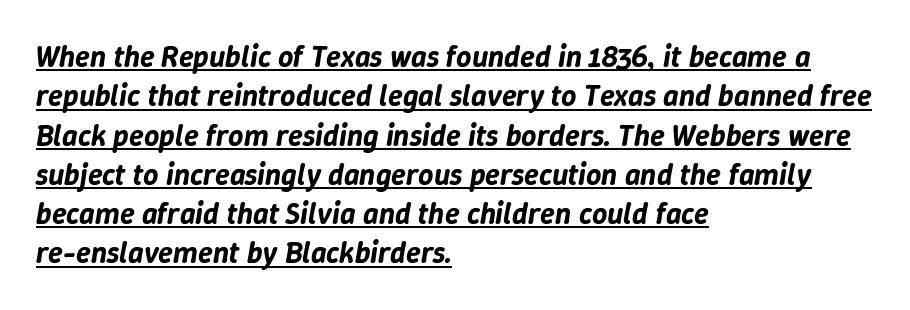
Q: Is the text italic (slanted)? A: Yes, it leans right by about 9 degrees.
Q: Is the text underlined? A: Yes.
Q: How is the paragraph aligned? A: Left-aligned.
Q: Is the spacing between letters normal or unusually wide? A: Normal.
Q: Is the spacing between lines tight, normal or loose? A: Normal.
Q: Width (condensed, normal, or wide)? A: Normal.
Q: Stroke contrast? A: Low.
Q: x-height? A: Medium.
Q: Monospaced? A: No.
